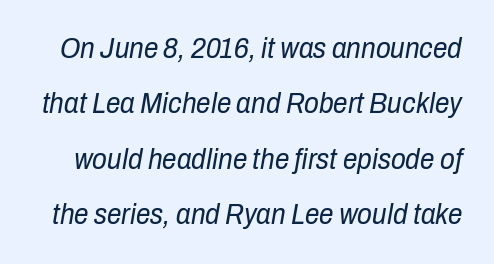
Stroke mass is kept to a normal reading level or below. The specimen omits any rule beneath the text block's lines. The whole block is typeset with a tilt. Vertically, the passage feels expansive, rows floating well apart. Tracking here is standard; glyphs follow each other at the usual distance. You could not count columns in this text — the font is proportionally spaced.
